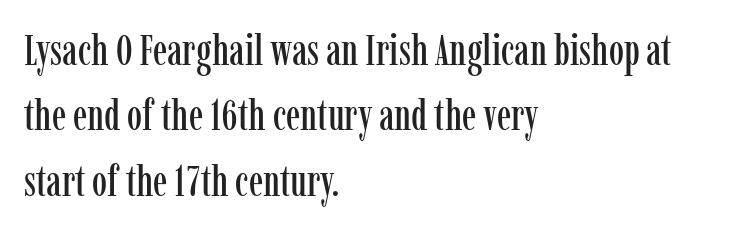
The image shows 43 px condensed serif type, upright; set left-aligned, normal line spacing (1.52x), normal letter spacing, not underlined; low stroke contrast and a medium x-height.
